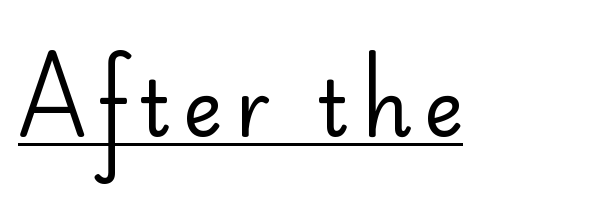
{"serif": "no", "italic": "no", "bold": "no", "weight": "regular", "width": "normal", "stroke_contrast": "low", "x_height": "small", "monospaced": "no", "underline": "yes", "glyph_px": 76}
